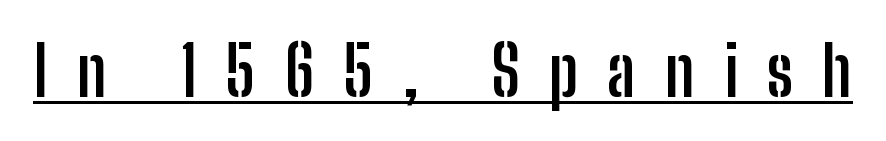
What weight is shown? A full bold with thick strokes. In terms of letterform style, serifs are entirely absent. This sample has the flowing, uneven cadence of proportional lettering. The sample's only ornament is a line tracing under the words. Ascenders rise straight up at ninety degrees. The horizontal fit of the characters is loose and conspicuously gappy.
